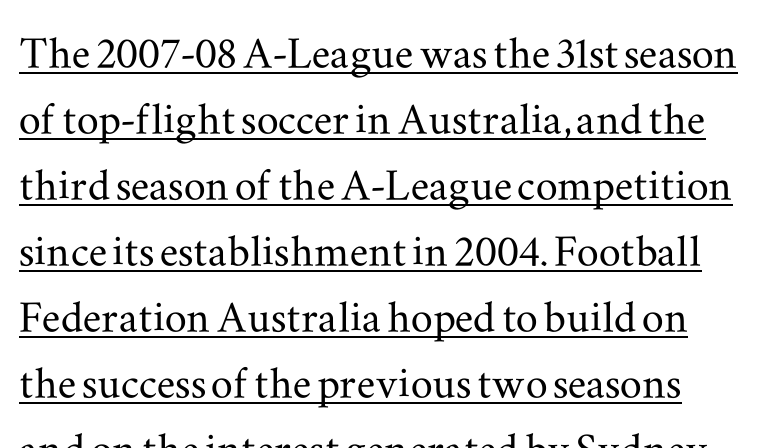
{"serif": "yes", "italic": "no", "width": "wide", "stroke_contrast": "medium", "x_height": "small", "monospaced": "no", "underline": "yes", "line_spacing_ratio": 1.2, "letter_spacing": "normal", "letter_spacing_em": 0.0, "glyph_px": 55}
